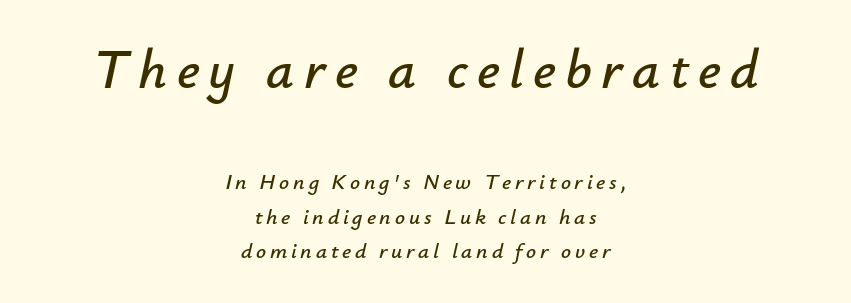
Q: Is the text italic (slanted)? A: Yes, it leans right by about 12 degrees.
Q: Is the text underlined? A: No.
Q: How is the paragraph aligned? A: Centered.
Q: Is the spacing between lines tight, normal or loose? A: Normal.
Q: Which block of text is set in a larger size, the first (top) or the second (bottom)? A: The first (top) one.
Q: Width (condensed, normal, or wide)? A: Normal.
Q: Stroke contrast? A: Low.
Q: x-height? A: Small.
Q: Monospaced? A: No.
